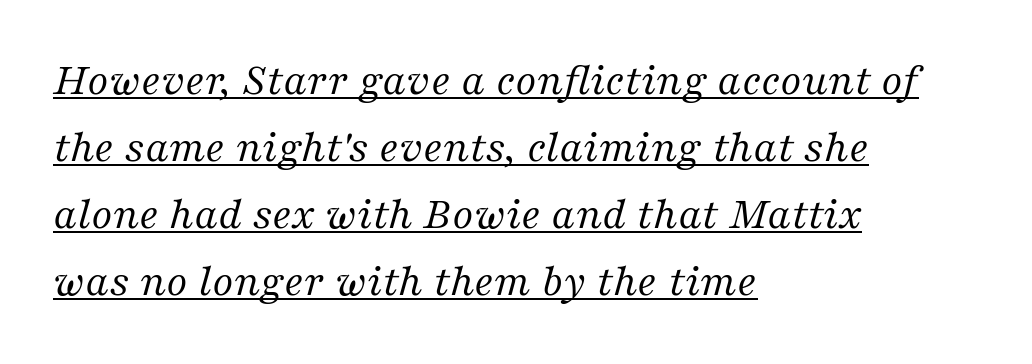
Q: Is the text bold? A: No.
Q: Is the text italic (slanted)? A: Yes, it leans right by about 16 degrees.
Q: Is the typeface a serif or a sans-serif typeface? A: Serif.
Q: Is the text underlined? A: Yes.
Q: How is the paragraph aligned? A: Left-aligned.
Q: Is the spacing between letters normal or unusually wide? A: Normal.
Q: Is the spacing between lines tight, normal or loose? A: Normal.
Q: Width (condensed, normal, or wide)? A: Normal.
Q: Stroke contrast? A: Medium.
Q: x-height? A: Medium.
Q: Monospaced? A: No.
